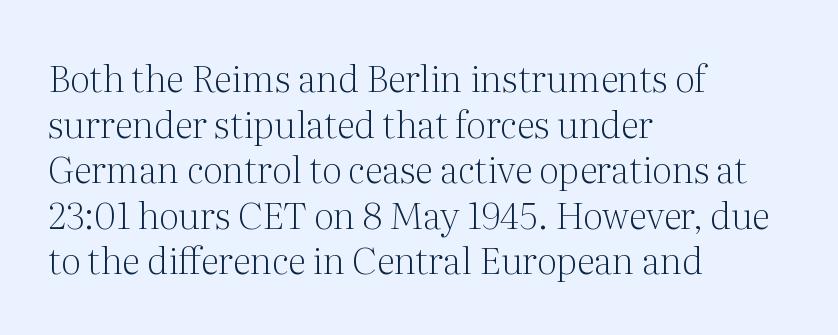
Q: Is the text bold? A: No.
Q: Is the text italic (slanted)? A: No, it is upright.
Q: Is the typeface a serif or a sans-serif typeface? A: Serif.
Q: Is the text underlined? A: No.
Q: How is the paragraph aligned? A: Left-aligned.
Q: Is the spacing between letters normal or unusually wide? A: Normal.
Q: Width (condensed, normal, or wide)? A: Normal.
Q: Stroke contrast? A: Medium.
Q: x-height? A: Medium.
Q: Monospaced? A: No.
